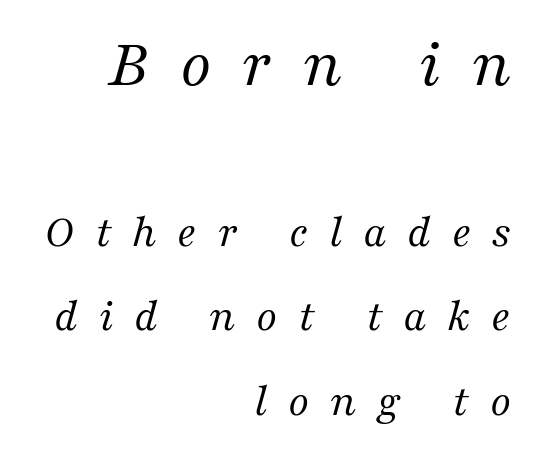
{"serif": "yes", "italic": "yes", "lean": "right", "slant_degrees": 16, "bold": "no", "weight": "regular", "width": "normal", "stroke_contrast": "medium", "x_height": "medium", "monospaced": "no", "underline": "no", "align": "right", "line_spacing_ratio": 1.79, "letter_spacing": "wide", "letter_spacing_em": 0.44, "larger_block": "first", "size_ratio": 1.49, "glyph_px": 70}
